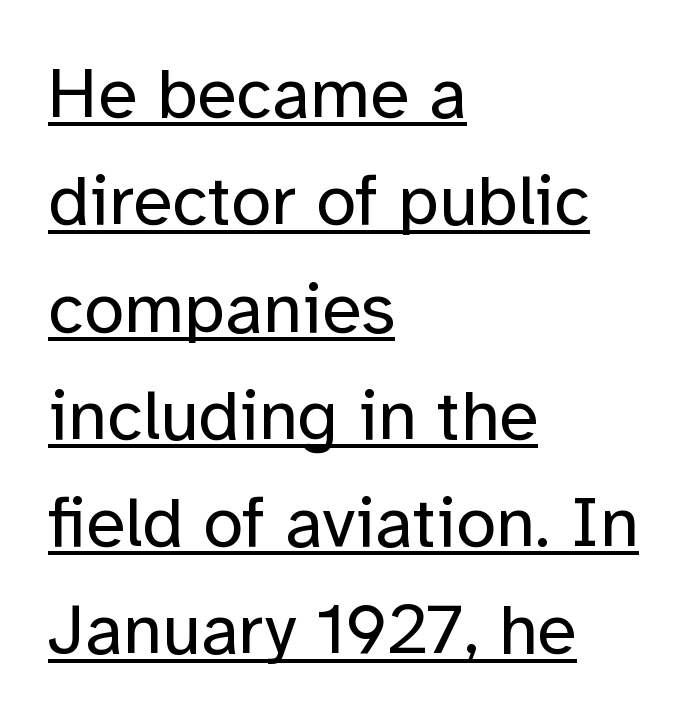
Q: Is the text bold? A: No.
Q: Is the text italic (slanted)? A: No, it is upright.
Q: Is the typeface a serif or a sans-serif typeface? A: Sans-serif.
Q: Is the text underlined? A: Yes.
Q: How is the paragraph aligned? A: Left-aligned.
Q: Is the spacing between letters normal or unusually wide? A: Normal.
Q: Is the spacing between lines tight, normal or loose? A: Normal.
Q: Width (condensed, normal, or wide)? A: Normal.
Q: Stroke contrast? A: Low.
Q: x-height? A: Medium.
Q: Monospaced? A: No.
